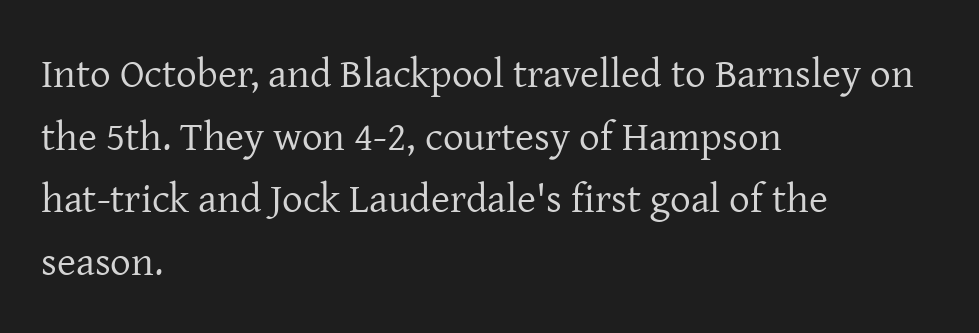
Unlike a clean sans, this face finishes its strokes with serifs. These lines stack with their left ends in a neat column. Check under the words: just untouched page. Every stem runs plumb, perpendicular to the baseline. This sample keeps an unexceptional amount of space between lines.
